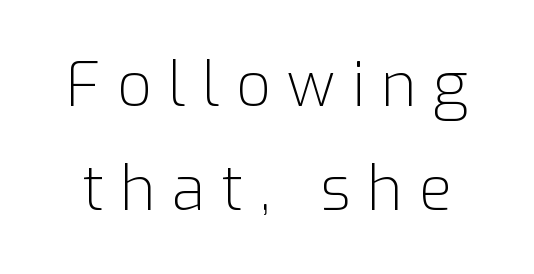
The image shows 61 px light sans-serif type, upright; set normal line spacing (1.7x), unusually wide letter spacing (+0.27 em), not underlined; low stroke contrast and a medium x-height.
